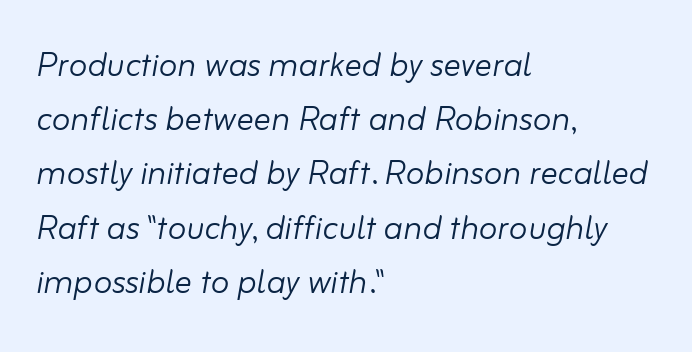
Successive baselines arrive at the customary interval. Each letter keeps its own natural width here, so spacing adapts to shape. Unbolded letterforms with no extra heft. Compared with ordinary roman type, these characters are visibly tilted.
